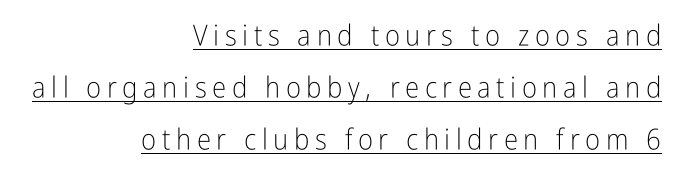
The image shows 29 px light, condensed sans-serif type, upright; set right-aligned, line spacing 1.79x, underlined; low stroke contrast and a medium x-height.
